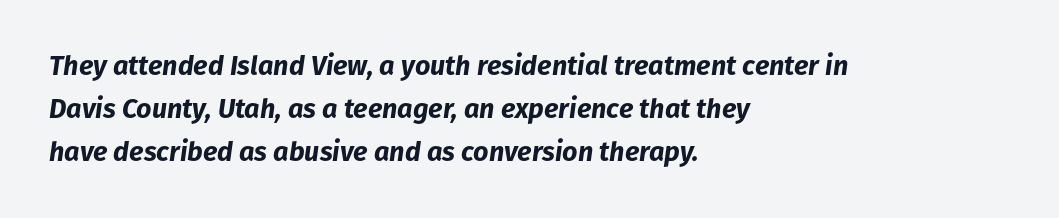
{"italic": "yes", "lean": "right", "slant_degrees": 8, "bold": "yes", "underline": "no", "align": "left", "line_spacing": "normal", "line_spacing_ratio": 1.59, "letter_spacing": "normal", "letter_spacing_em": 0.0, "glyph_px": 27}
